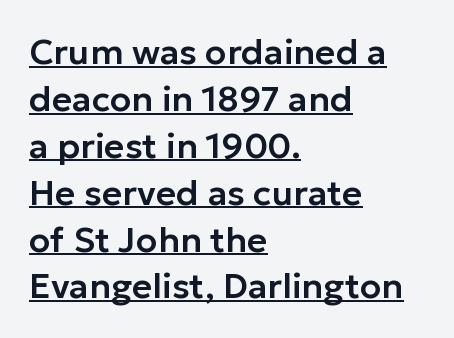
{"serif": "no", "italic": "no", "width": "normal", "stroke_contrast": "low", "x_height": "medium", "monospaced": "no", "underline": "yes", "align": "left", "line_spacing": "normal", "line_spacing_ratio": 1.34, "letter_spacing": "normal", "letter_spacing_em": 0.0, "glyph_px": 35}
